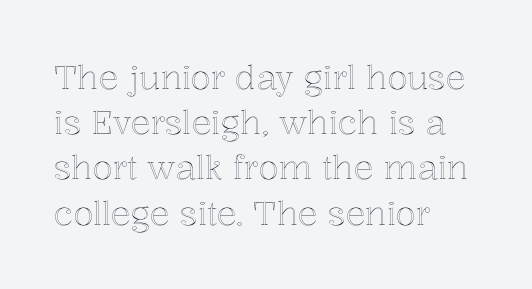
Italic: no, the glyphs are upright roman. The zone under the glyphs is completely vacant. Teacher's note: observe the even left margin — that is flush-left alignment. The rows are spaced the way most documents space them. Tracking here is standard; glyphs follow each other at the usual distance. Is this a fixed-width face? No — the glyphs have proportional, varying widths.
